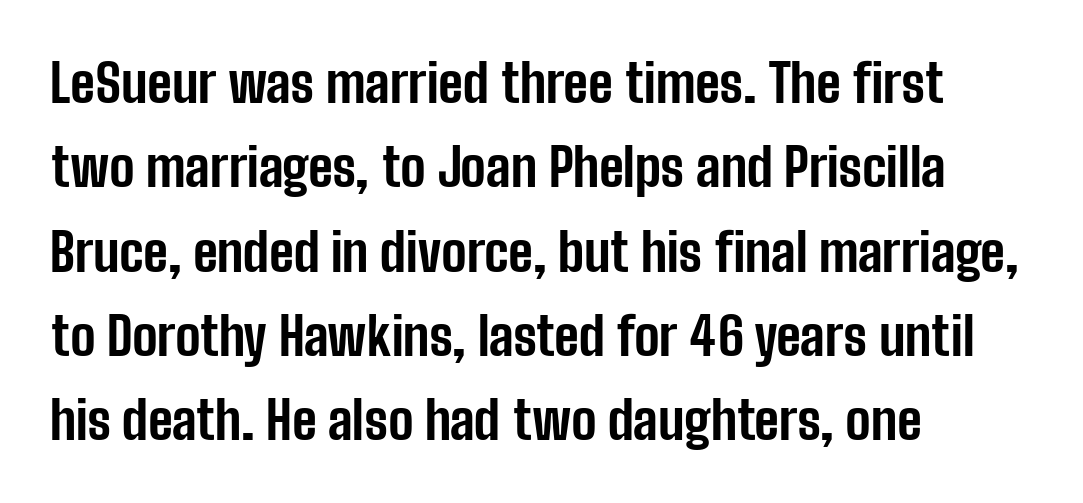
Nothing sits at the stroke ends, so this counts as sans-serif. Line beginnings align vertically; line endings do not. The vertical gap from one line to the next is medium. These lines are rendered in a variable-pitch font. Does the weight exceed regular? Yes, all the way to bold. Type without underlining.
